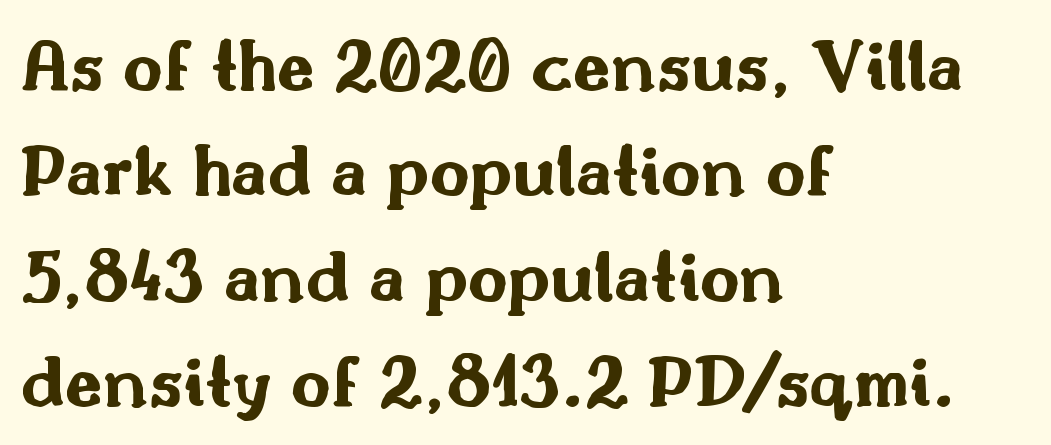
The image shows 77 px bold, wide sans-serif type, upright; set left-aligned, normal line spacing (1.37x), normal letter spacing, not underlined; medium stroke contrast and a small x-height.
